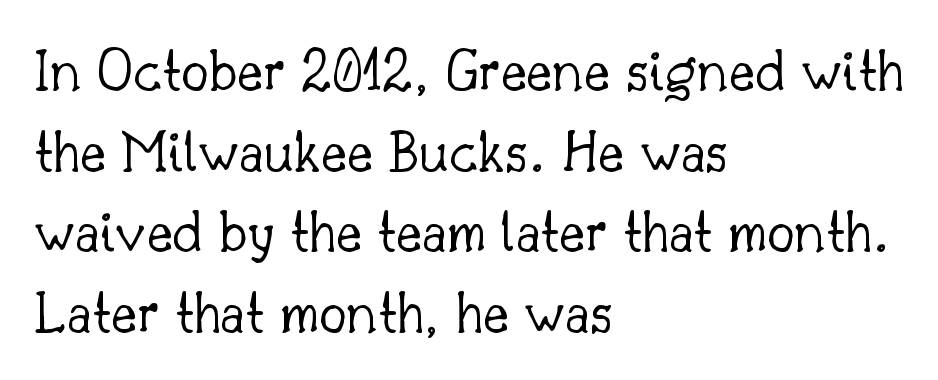
You could not count columns in this text — the font is proportionally spaced. Bare-footed words on every line. Spacing between characters is what you'd get straight out of the box. Ascenders rise straight up at ninety degrees.
